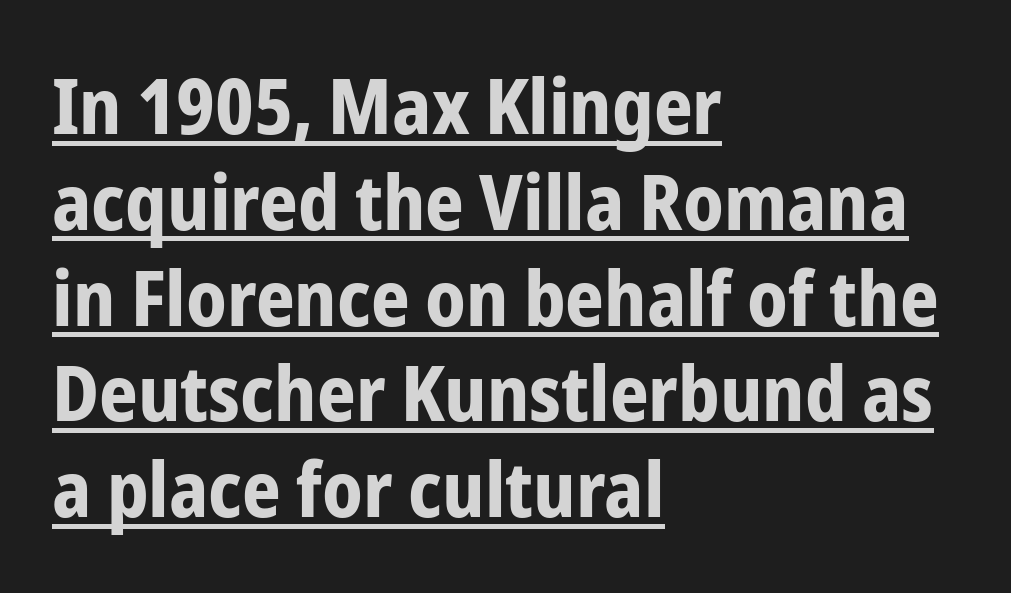
{"serif": "no", "italic": "no", "bold": "yes", "weight": "bold", "width": "condensed", "stroke_contrast": "low", "x_height": "medium", "monospaced": "no", "underline": "yes", "align": "left", "line_spacing": "normal", "line_spacing_ratio": 1.26, "letter_spacing": "normal", "letter_spacing_em": 0.0, "glyph_px": 76}
